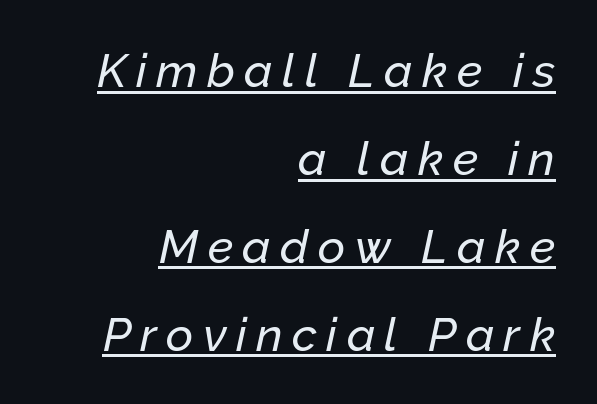
You can tell it's italic because the verticals aren't actually vertical. A continuous stroke trails under the words, as in a hyperlink. The rendering anchors every line to the right-hand side. Glyph-to-glyph distance is far greater than everyday printed text. These lines are rendered in a variable-pitch font.
